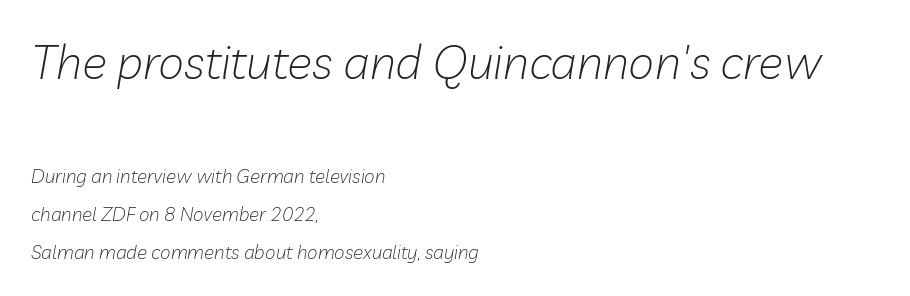
Q: Is the text bold? A: No.
Q: Is the text italic (slanted)? A: Yes, it leans right by about 10 degrees.
Q: Is the text underlined? A: No.
Q: How is the paragraph aligned? A: Left-aligned.
Q: Is the spacing between letters normal or unusually wide? A: Normal.
Q: Is the spacing between lines tight, normal or loose? A: Loose.
Q: Which block of text is set in a larger size, the first (top) or the second (bottom)? A: The first (top) one.
Q: Width (condensed, normal, or wide)? A: Normal.
Q: Stroke contrast? A: Low.
Q: x-height? A: Medium.
Q: Monospaced? A: No.
